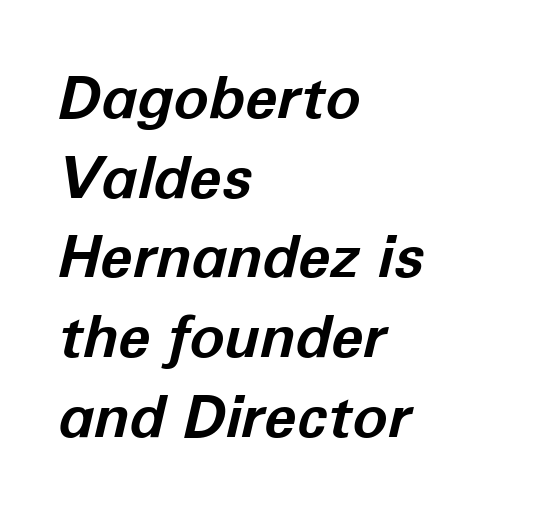
{"italic": "yes", "lean": "right", "slant_degrees": 12, "bold": "yes", "weight": "bold", "width": "normal", "stroke_contrast": "low", "x_height": "medium", "monospaced": "no", "underline": "no", "align": "left", "line_spacing": "normal", "line_spacing_ratio": 1.35, "letter_spacing": "normal", "letter_spacing_em": 0.0, "glyph_px": 59}
